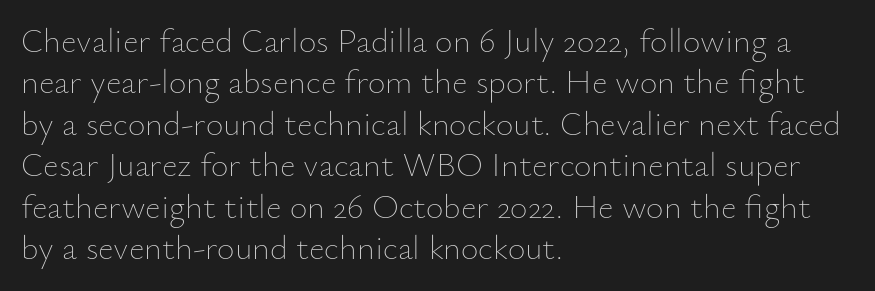
{"italic": "no", "bold": "no", "weight": "thin", "width": "normal", "stroke_contrast": "low", "x_height": "small", "monospaced": "no", "underline": "no", "align": "left", "line_spacing_ratio": 1.22, "letter_spacing": "normal", "letter_spacing_em": 0.0, "glyph_px": 34}
